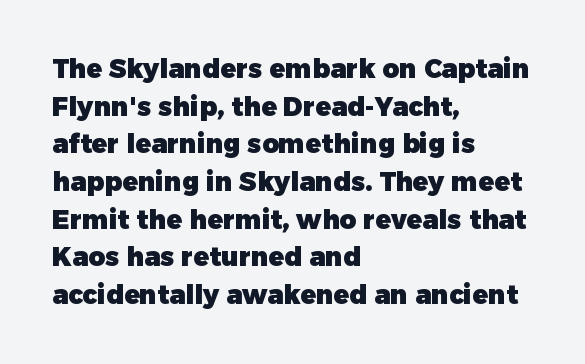
{"italic": "no", "bold": "yes", "underline": "no", "align": "left", "line_spacing": "normal", "line_spacing_ratio": 1.45, "letter_spacing": "normal", "letter_spacing_em": 0.0, "glyph_px": 26}
